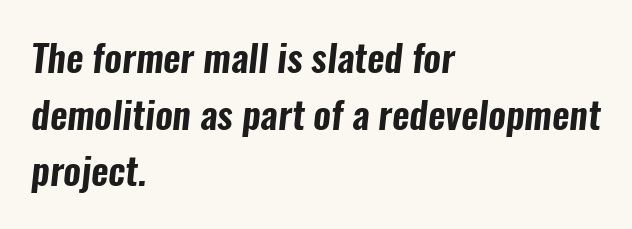
A typesetter would call this zero additional tracking. Only glyphs here, with clear space below each row. In terms of letterform style, serifs are entirely absent. Here the designer chose a conventional face with non-uniform glyph widths. The passage is arranged the way most books set body copy — flush left.
